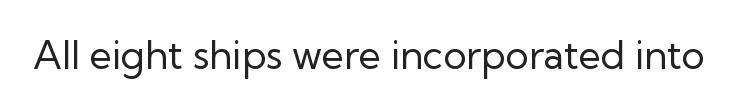
Q: Is the text bold? A: No.
Q: Is the text italic (slanted)? A: No, it is upright.
Q: Is the typeface a serif or a sans-serif typeface? A: Sans-serif.
Q: Is the text underlined? A: No.
Q: Is the spacing between letters normal or unusually wide? A: Normal.
Q: Width (condensed, normal, or wide)? A: Normal.
Q: Stroke contrast? A: Low.
Q: x-height? A: Medium.
Q: Monospaced? A: No.
